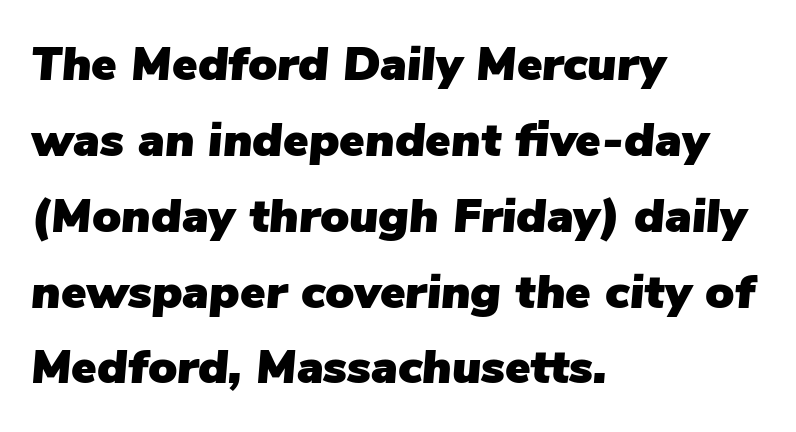
{"italic": "yes", "lean": "right", "slant_degrees": 5, "width": "normal", "stroke_contrast": "low", "x_height": "medium", "monospaced": "no", "underline": "no", "align": "left", "line_spacing": "normal", "line_spacing_ratio": 1.58, "letter_spacing": "normal", "letter_spacing_em": 0.0, "glyph_px": 48}
